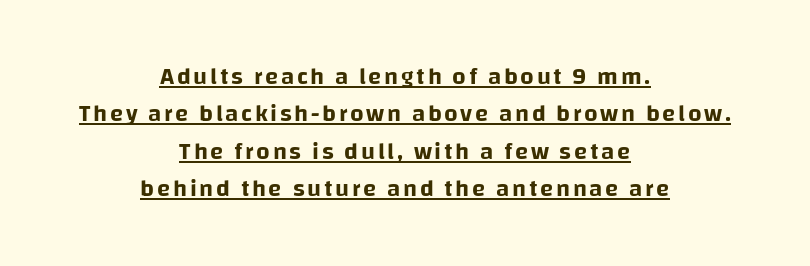
The image shows 24 px text type, upright; set centered, normal line spacing (1.56x), underlined.
